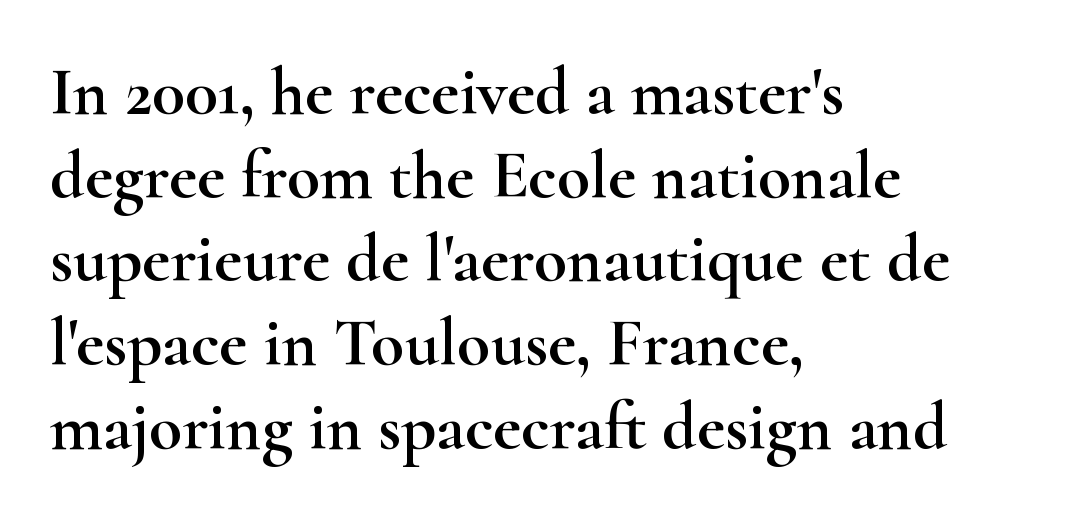
Observe the ordinary spacing: letters are neighbours, not strangers. Rendered with straight, roman letterforms. This sample uses a serif face. One-word summary of the alignment: left. Note the varied advance widths — an 'i' is clearly narrower than an 'm'. The foot of each line stays bare and open.
